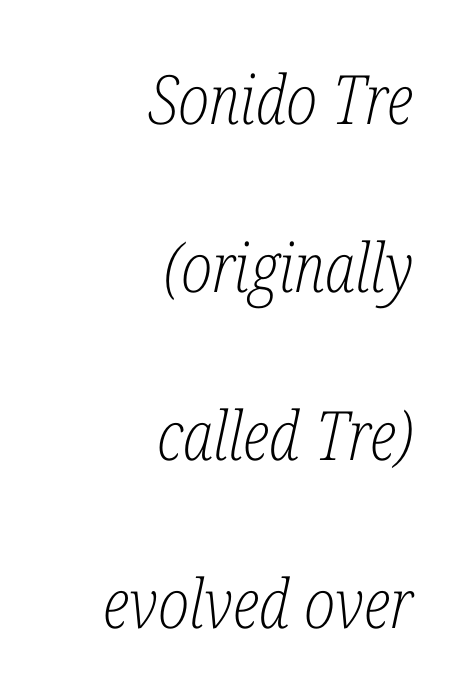
Q: Is the text bold? A: No.
Q: Is the text italic (slanted)? A: Yes, it leans right by about 12 degrees.
Q: Is the typeface a serif or a sans-serif typeface? A: Serif.
Q: Is the text underlined? A: No.
Q: How is the paragraph aligned? A: Right-aligned.
Q: Is the spacing between letters normal or unusually wide? A: Normal.
Q: Is the spacing between lines tight, normal or loose? A: Loose.
Q: Width (condensed, normal, or wide)? A: Condensed.
Q: Stroke contrast? A: Low.
Q: x-height? A: Medium.
Q: Monospaced? A: No.
